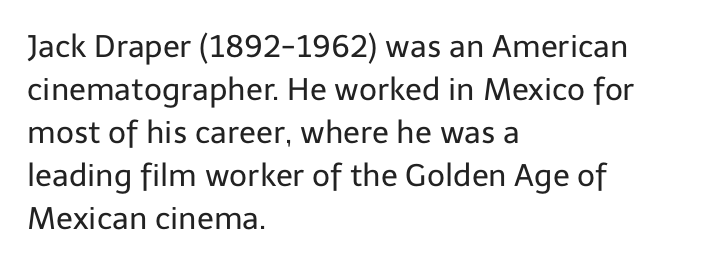
The image shows 31 px regular-weight sans-serif type, upright; set left-aligned, normal line spacing (1.39x), normal letter spacing, not underlined; low stroke contrast and a medium x-height.
